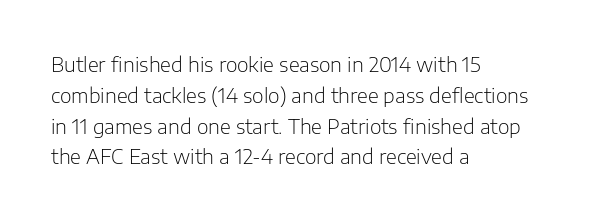
The image shows 20 px text type, upright; set left-aligned, normal line spacing (1.54x), normal letter spacing, not underlined.
